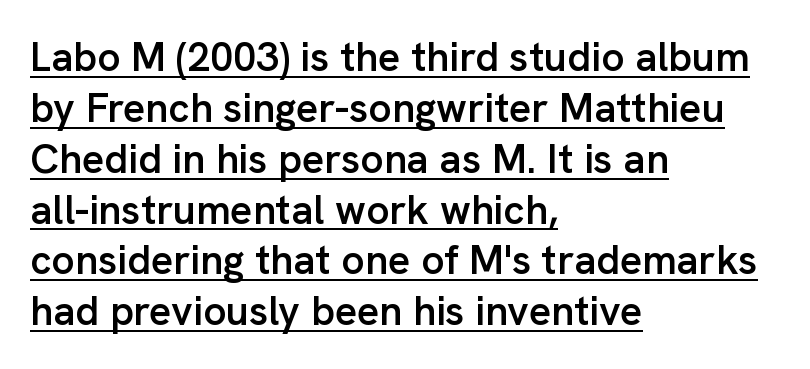
The image shows 41 px semibold sans-serif type, upright; set left-aligned, line spacing 1.24x, normal letter spacing, underlined; low stroke contrast and a medium x-height.
